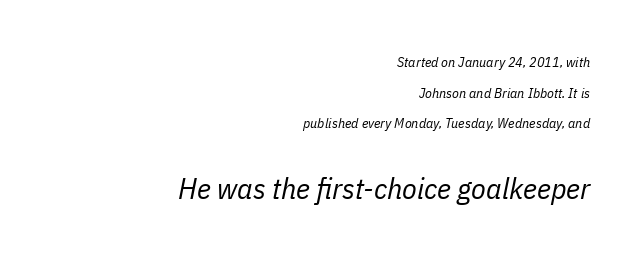
The image shows 30 px regular-weight, condensed type, italic (leaning right); set right-aligned, loose line spacing (2.19x), normal letter spacing, not underlined; the second (bottom) block is 2.14x larger; low stroke contrast and a medium x-height.
